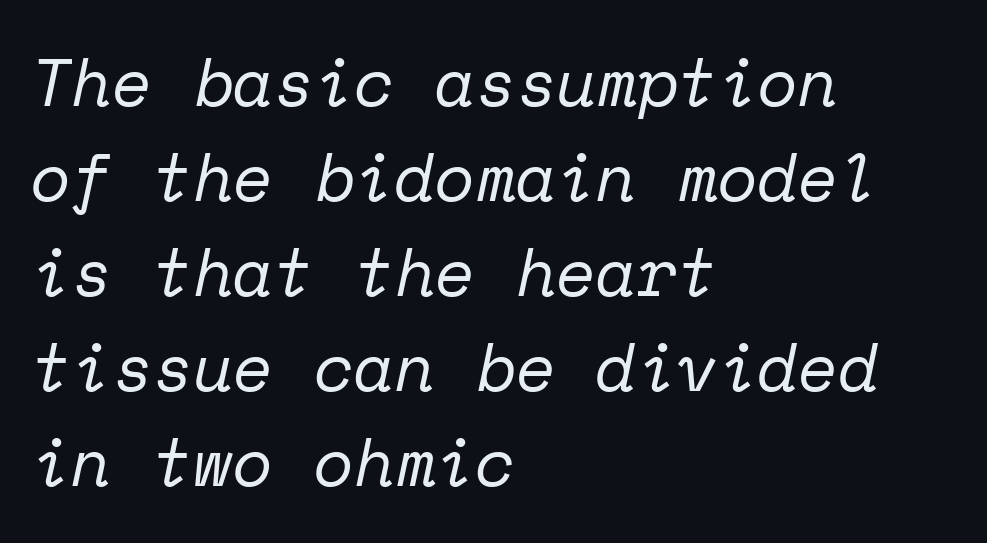
Q: Is the text bold? A: No.
Q: Is the text italic (slanted)? A: Yes, it leans right by about 12 degrees.
Q: Is the typeface a serif or a sans-serif typeface? A: Serif.
Q: Is the text underlined? A: No.
Q: How is the paragraph aligned? A: Left-aligned.
Q: Is the spacing between letters normal or unusually wide? A: Normal.
Q: Is the spacing between lines tight, normal or loose? A: Normal.
Q: Width (condensed, normal, or wide)? A: Normal.
Q: Stroke contrast? A: Low.
Q: x-height? A: Medium.
Q: Monospaced? A: Yes.
